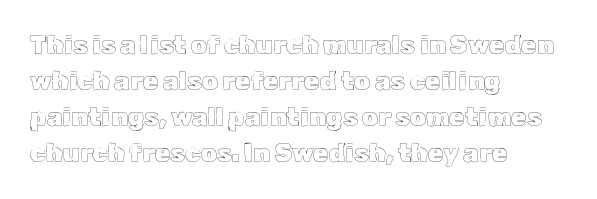
{"italic": "no", "underline": "no", "align": "left", "line_spacing": "normal", "line_spacing_ratio": 1.44, "letter_spacing": "normal", "letter_spacing_em": 0.0, "glyph_px": 25}
